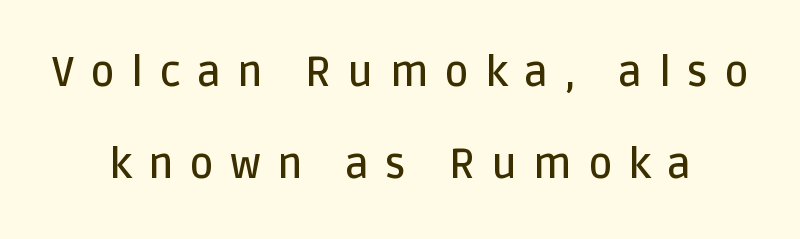
Q: Is the text bold? A: Semi-bold.
Q: Is the text italic (slanted)? A: No, it is upright.
Q: Is the typeface a serif or a sans-serif typeface? A: Sans-serif.
Q: Is the text underlined? A: No.
Q: How is the paragraph aligned? A: Centered.
Q: Is the spacing between letters normal or unusually wide? A: Unusually wide.
Q: Is the spacing between lines tight, normal or loose? A: Loose.
Q: Width (condensed, normal, or wide)? A: Normal.
Q: Stroke contrast? A: Low.
Q: x-height? A: Large.
Q: Monospaced? A: No.
